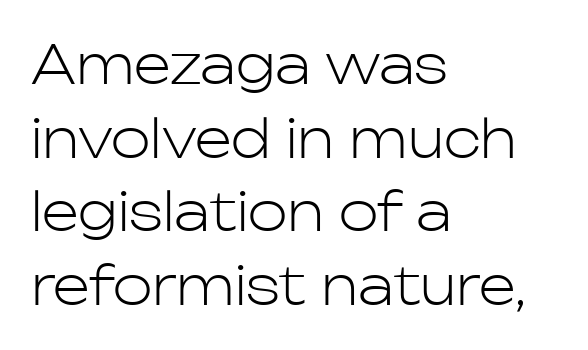
Q: Is the text bold? A: No.
Q: Is the text italic (slanted)? A: No, it is upright.
Q: Is the typeface a serif or a sans-serif typeface? A: Sans-serif.
Q: Is the text underlined? A: No.
Q: How is the paragraph aligned? A: Left-aligned.
Q: Is the spacing between letters normal or unusually wide? A: Normal.
Q: Is the spacing between lines tight, normal or loose? A: Normal.
Q: Width (condensed, normal, or wide)? A: Normal.
Q: Stroke contrast? A: Low.
Q: x-height? A: Medium.
Q: Monospaced? A: No.
